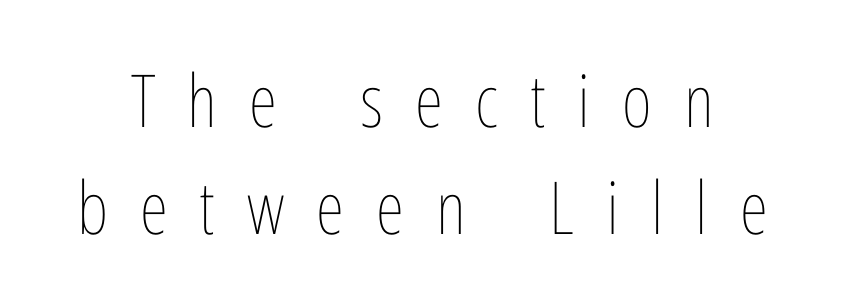
Q: Is the text bold? A: No.
Q: Is the text italic (slanted)? A: No, it is upright.
Q: Is the text underlined? A: No.
Q: Is the spacing between letters normal or unusually wide? A: Unusually wide.
Q: Is the spacing between lines tight, normal or loose? A: Normal.
Q: Width (condensed, normal, or wide)? A: Condensed.
Q: Stroke contrast? A: Low.
Q: x-height? A: Medium.
Q: Monospaced? A: No.
